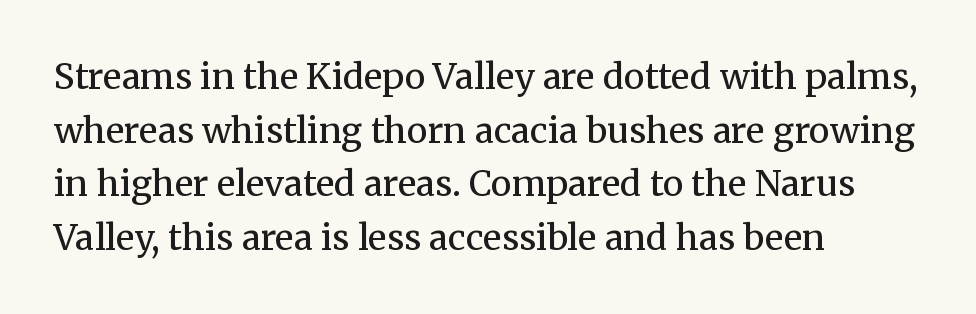
{"serif": "yes", "italic": "no", "bold": "no", "weight": "regular", "width": "normal", "stroke_contrast": "medium", "x_height": "medium", "monospaced": "no", "underline": "no", "align": "left", "line_spacing": "normal", "line_spacing_ratio": 1.53, "letter_spacing": "normal", "letter_spacing_em": 0.0, "glyph_px": 35}
